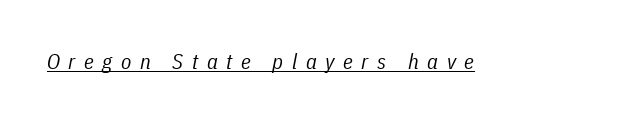
Summary of weight: not heavy and not bold. The horizontal fit of the characters is loose and conspicuously gappy. The passage shown leans; its letterforms are oblique. What decoration does the sample have? An underline.
